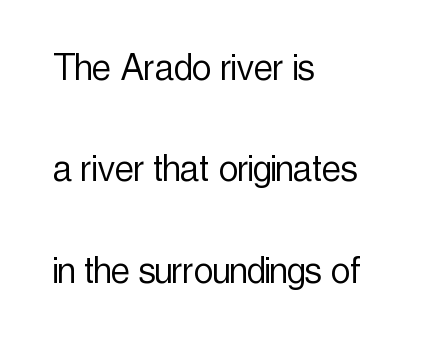
Q: Is the text bold? A: No.
Q: Is the text italic (slanted)? A: No, it is upright.
Q: Is the typeface a serif or a sans-serif typeface? A: Sans-serif.
Q: Is the text underlined? A: No.
Q: How is the paragraph aligned? A: Left-aligned.
Q: Is the spacing between letters normal or unusually wide? A: Normal.
Q: Is the spacing between lines tight, normal or loose? A: Loose.
Q: Width (condensed, normal, or wide)? A: Condensed.
Q: x-height? A: Medium.
Q: Monospaced? A: No.
